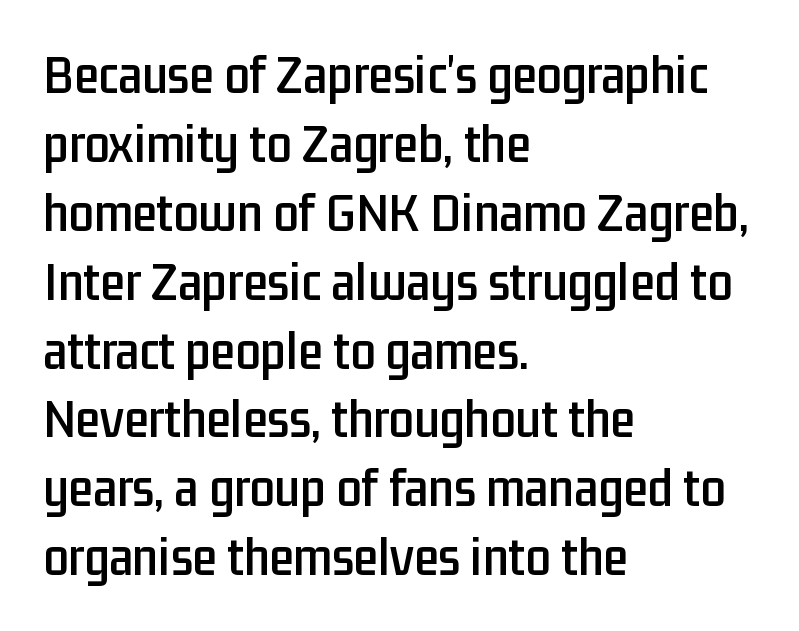
{"serif": "no", "italic": "no", "width": "condensed", "stroke_contrast": "low", "x_height": "medium", "monospaced": "no", "underline": "no", "align": "left", "line_spacing_ratio": 1.23, "letter_spacing": "normal", "letter_spacing_em": 0.0, "glyph_px": 56}
